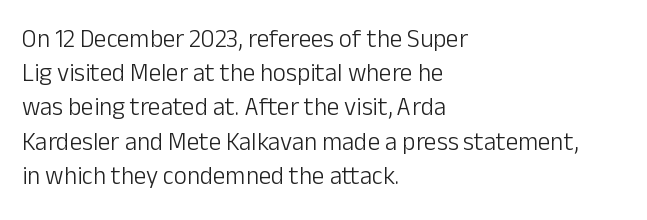
{"italic": "no", "bold": "no", "underline": "no", "align": "left", "line_spacing": "normal", "line_spacing_ratio": 1.37, "letter_spacing": "normal", "letter_spacing_em": 0.0, "glyph_px": 25}
